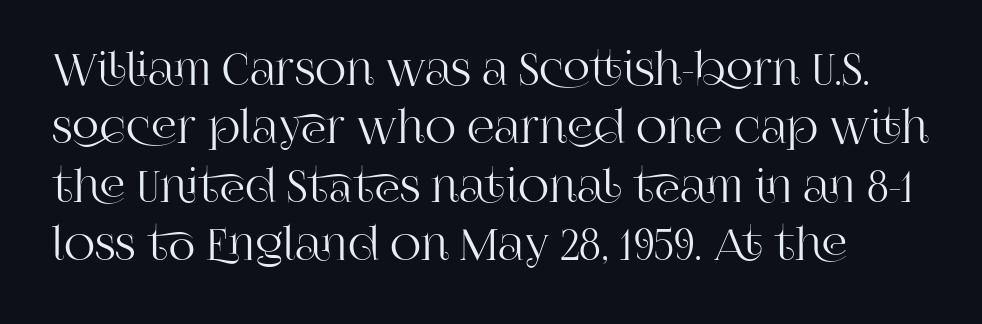
If you measured baseline to baseline, you'd find a middling distance. The horizontal fit of the characters is conventional and even. Has an underline been added? It has not. Proportional: the letters do not fall into vertical columns.
